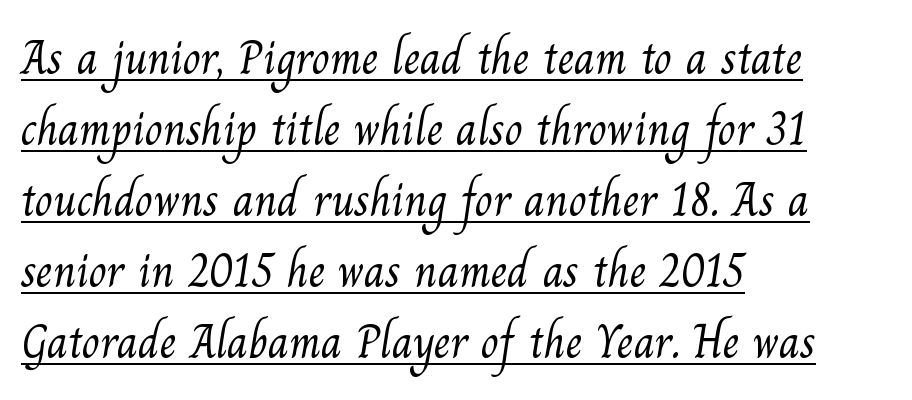
{"serif": "yes", "bold": "no", "weight": "light", "width": "normal", "stroke_contrast": "medium", "x_height": "small", "monospaced": "no", "underline": "yes", "align": "left", "line_spacing": "normal", "line_spacing_ratio": 1.51, "letter_spacing": "normal", "letter_spacing_em": 0.0, "glyph_px": 47}
